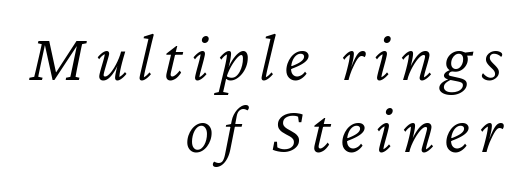
The image shows 69 px light type, italic (leaning right); set right-aligned, tight line spacing (1.05x), not underlined; low stroke contrast and a medium x-height.
